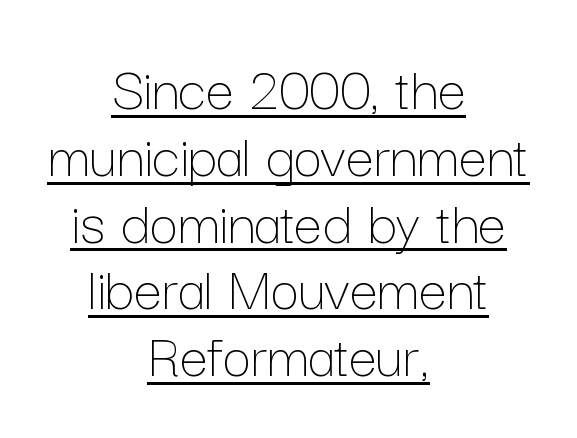
The image shows 63 px thin type, upright; set centered, tight line spacing (1.06x), normal letter spacing, underlined; low stroke contrast and a medium x-height.
